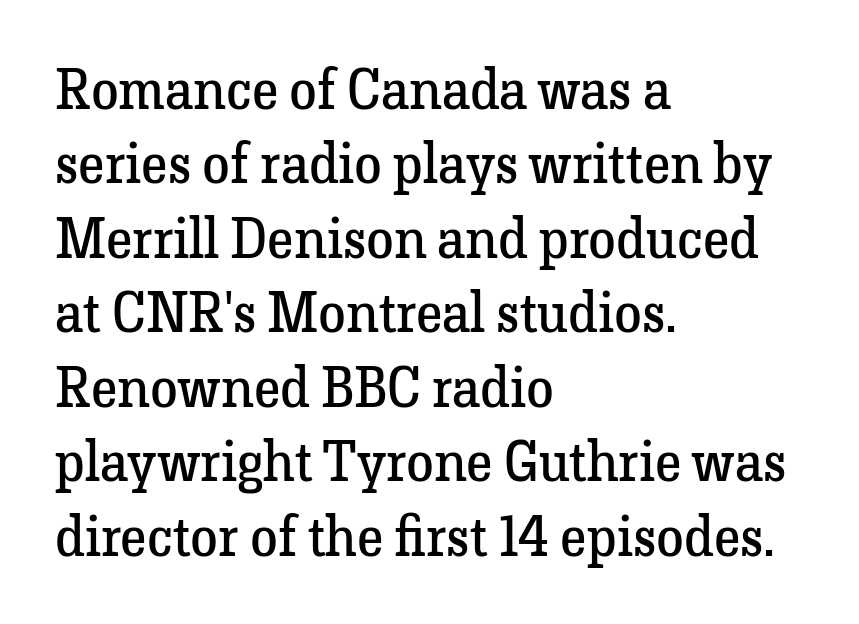
{"serif": "yes", "italic": "no", "bold": "no", "weight": "regular", "width": "normal", "stroke_contrast": "low", "x_height": "medium", "monospaced": "no", "underline": "no", "align": "left", "line_spacing": "normal", "line_spacing_ratio": 1.33, "letter_spacing": "normal", "letter_spacing_em": 0.0, "glyph_px": 56}
